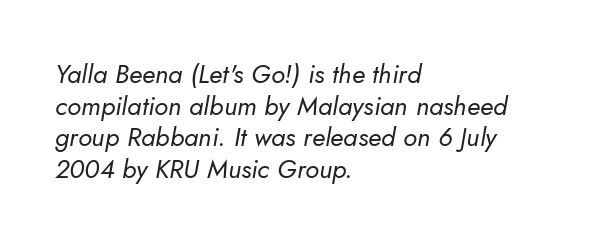
Q: Is the text bold? A: No.
Q: Is the text italic (slanted)? A: Yes, it leans right by about 5 degrees.
Q: Is the text underlined? A: No.
Q: How is the paragraph aligned? A: Left-aligned.
Q: Is the spacing between letters normal or unusually wide? A: Normal.
